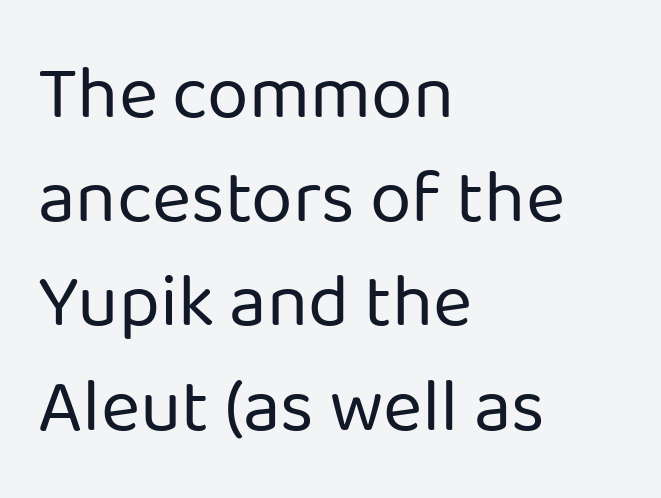
{"serif": "no", "italic": "no", "bold": "no", "weight": "regular", "width": "normal", "stroke_contrast": "low", "x_height": "medium", "monospaced": "no", "underline": "no", "align": "left", "line_spacing": "normal", "line_spacing_ratio": 1.39, "letter_spacing": "normal", "letter_spacing_em": 0.0, "glyph_px": 75}
